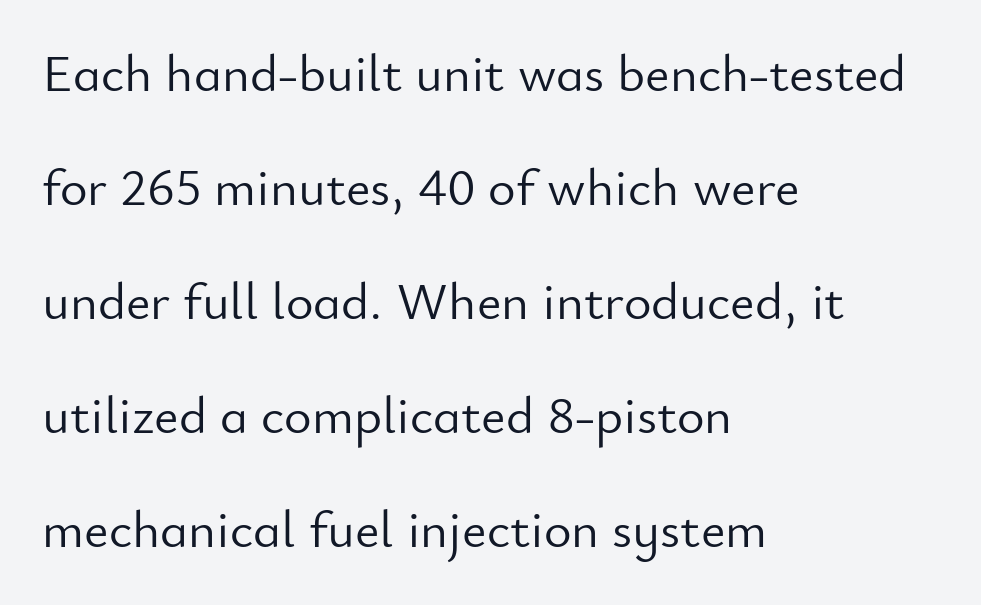
Q: Is the text bold? A: No.
Q: Is the text italic (slanted)? A: No, it is upright.
Q: Is the typeface a serif or a sans-serif typeface? A: Sans-serif.
Q: Is the text underlined? A: No.
Q: How is the paragraph aligned? A: Left-aligned.
Q: Is the spacing between letters normal or unusually wide? A: Normal.
Q: Is the spacing between lines tight, normal or loose? A: Loose.
Q: Width (condensed, normal, or wide)? A: Normal.
Q: Stroke contrast? A: Low.
Q: x-height? A: Small.
Q: Monospaced? A: No.
